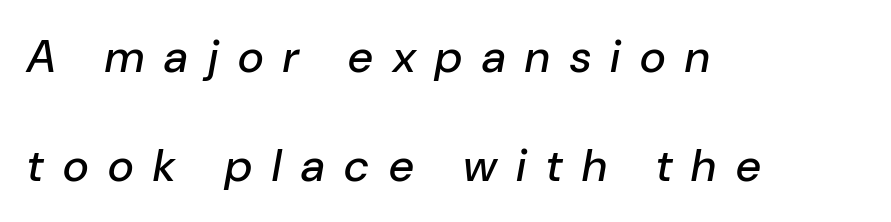
Characters follow at a spacing far wider than the type designer built in. Slanted lettering throughout. Honestly, the rows look like they've been pulled way apart. Layout note: lines flush left. Is this a fixed-width face? No — the glyphs have proportional, varying widths. Descenders are the only things crossing below the line.
